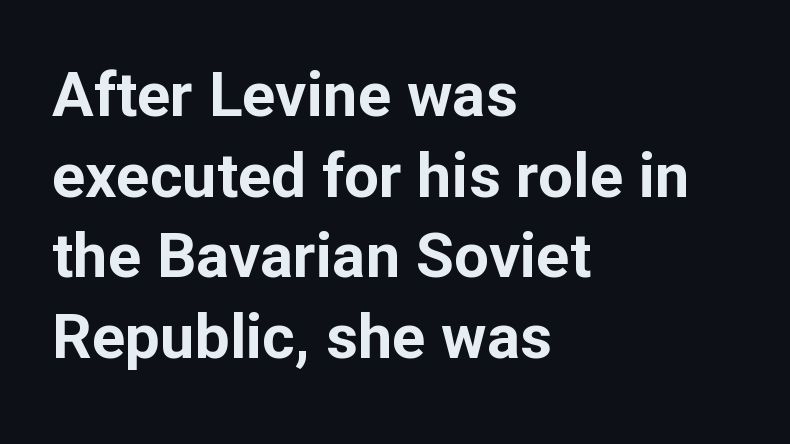
{"serif": "no", "italic": "no", "bold": "yes", "weight": "bold", "width": "normal", "stroke_contrast": "low", "x_height": "medium", "monospaced": "no", "underline": "no", "align": "left", "line_spacing": "normal", "line_spacing_ratio": 1.3, "letter_spacing": "normal", "letter_spacing_em": 0.0, "glyph_px": 62}
